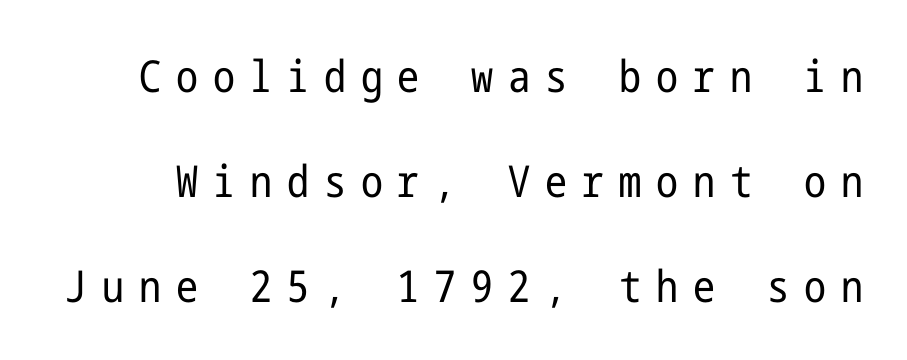
The image shows 44 px regular-weight, condensed sans-serif type, upright; set loose line spacing (2.39x), unusually wide letter spacing (+0.34 em), not underlined; low stroke contrast and a medium x-height.
